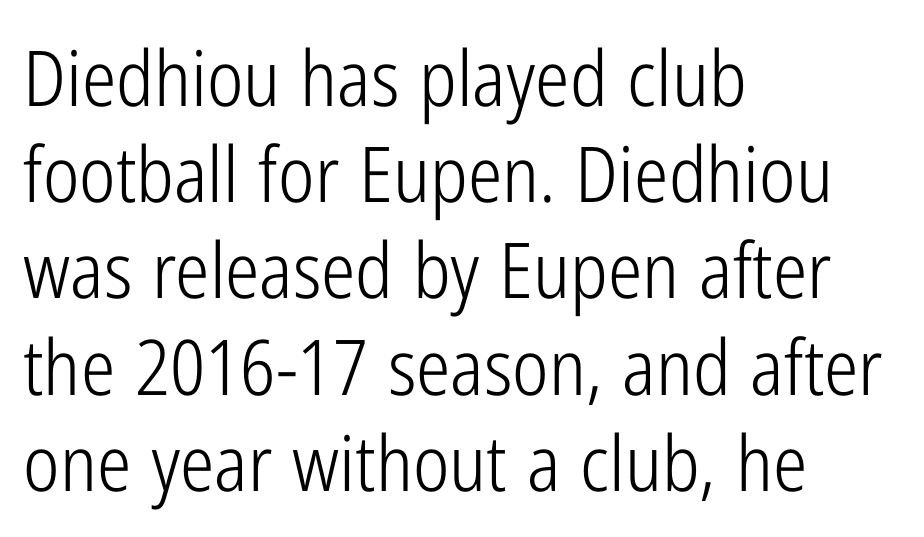
Heft: none added — not bold. Every row of glyphs begins at an identical x-position on the left. Posture: straight, roman, zero tilt. The leading is moderate, giving the passage an even texture.
